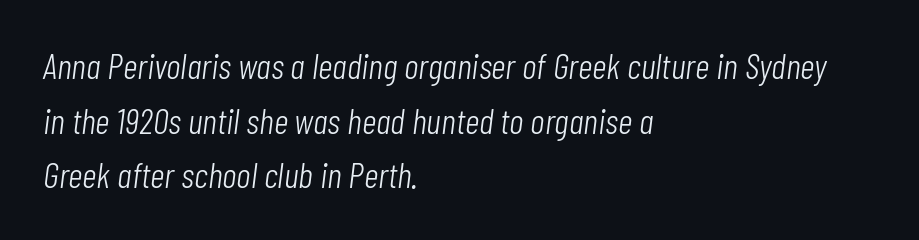
{"italic": "yes", "lean": "right", "slant_degrees": 7, "bold": "no", "weight": "light", "width": "condensed", "stroke_contrast": "low", "x_height": "medium", "monospaced": "no", "underline": "no", "align": "left", "line_spacing": "normal", "line_spacing_ratio": 1.52, "letter_spacing": "normal", "letter_spacing_em": 0.0, "glyph_px": 36}
